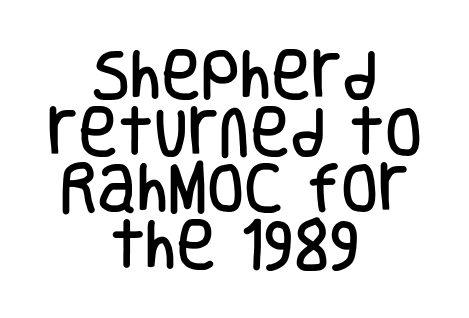
The baseline area is clear. Each new line begins almost immediately beneath the previous one. Italic? Not at all — the glyphs are vertical. The paragraph shown floats in the horizontal middle. These lines are composed in type without serifs. Do the characters align in a grid? No, the font is proportional.
